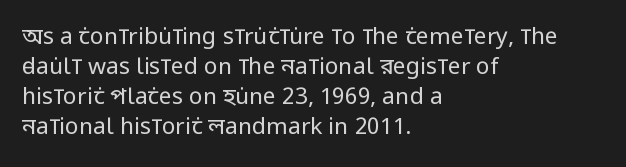
Teacher's note: observe the even left margin — that is flush-left alignment. Does extra space separate the letters? No, they use regular spacing. In terms of posture, this sample is upright. The glyphs are unaccompanied by any horizontal stroke below them. The lines sit at an ordinary, default distance from one another.
